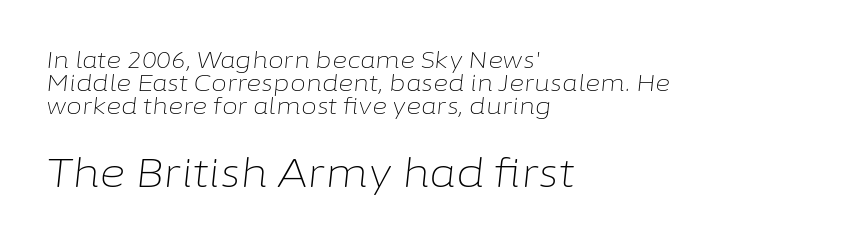
{"italic": "yes", "lean": "right", "slant_degrees": 6, "bold": "no", "weight": "light", "width": "normal", "stroke_contrast": "low", "x_height": "medium", "monospaced": "no", "underline": "no", "align": "left", "line_spacing": "tight", "line_spacing_ratio": 1.01, "letter_spacing": "normal", "letter_spacing_em": 0.0, "larger_block": "second", "size_ratio": 1.74, "glyph_px": 40}
